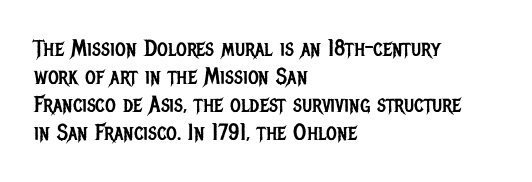
{"italic": "no", "bold": "no", "underline": "no", "align": "left", "line_spacing_ratio": 1.22, "letter_spacing": "normal", "letter_spacing_em": 0.0, "glyph_px": 23}
